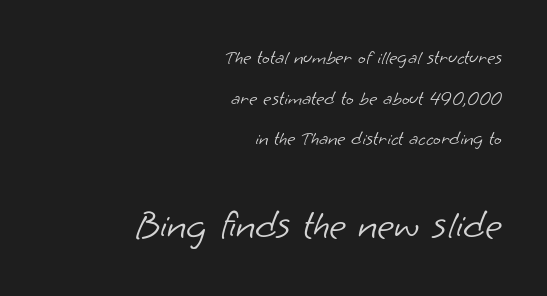
The paragraph shown leans on its right margin. Character widths vary here, with narrow letters taking less room than wide ones. The words here are not underlined. This rendering employs a face without finishing strokes, i.e., a sans-serif. The line-height multiplier appears high, well above default. No extra tracking has been applied to these lines.
